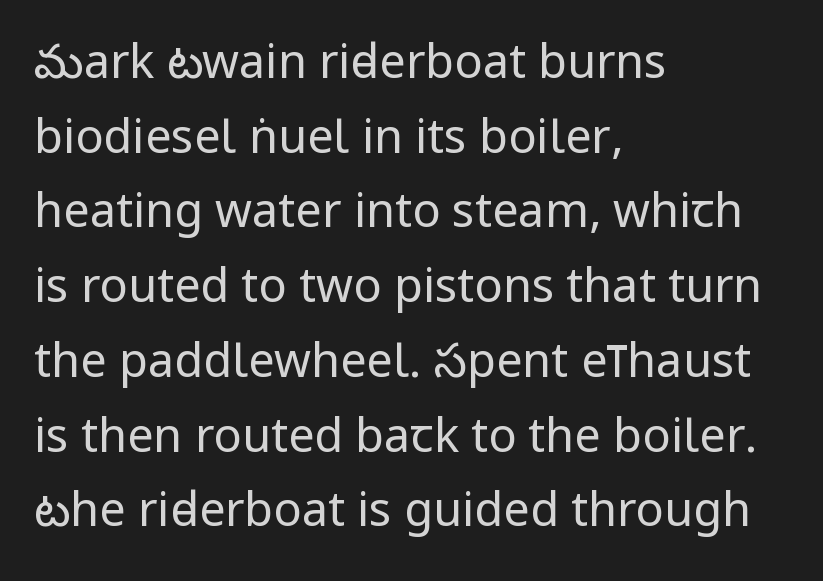
All the whitespace from short lines collects on the right. The characters are drawn with everyday or finer stroke widths. The characters display no serif detailing; their extremities are plain. This sample keeps an unexceptional amount of space between lines. Each row of text sits above clean, open space. Default kerning and tracking; the words read as compact shapes.
